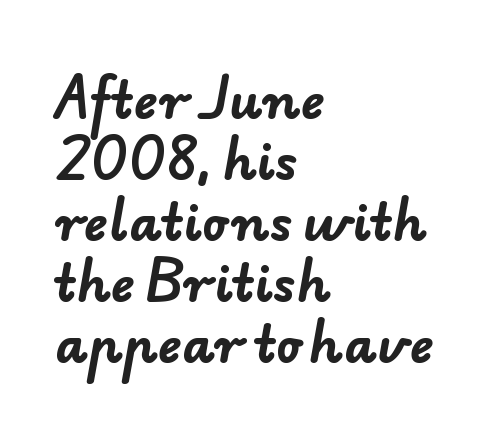
What kind of face is this? One without serifs — a sans. Between one letter and the next there's only the usual sliver of space. This sample has the flowing, uneven cadence of proportional lettering. You'd pick this weight for a headline — it's a proper bold. Rule under the text: the space is simply empty. Every row of glyphs begins at an identical x-position on the left.
